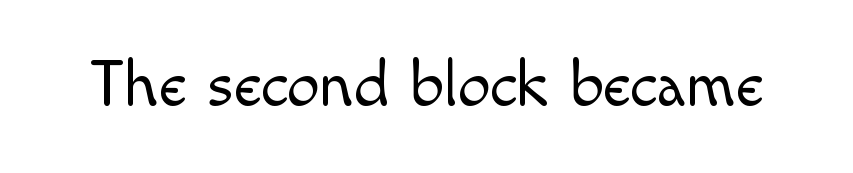
Q: Is the text bold? A: No.
Q: Is the text italic (slanted)? A: No, it is upright.
Q: Is the typeface a serif or a sans-serif typeface? A: Sans-serif.
Q: Is the text underlined? A: No.
Q: Is the spacing between letters normal or unusually wide? A: Normal.
Q: Width (condensed, normal, or wide)? A: Normal.
Q: x-height? A: Small.
Q: Monospaced? A: No.
